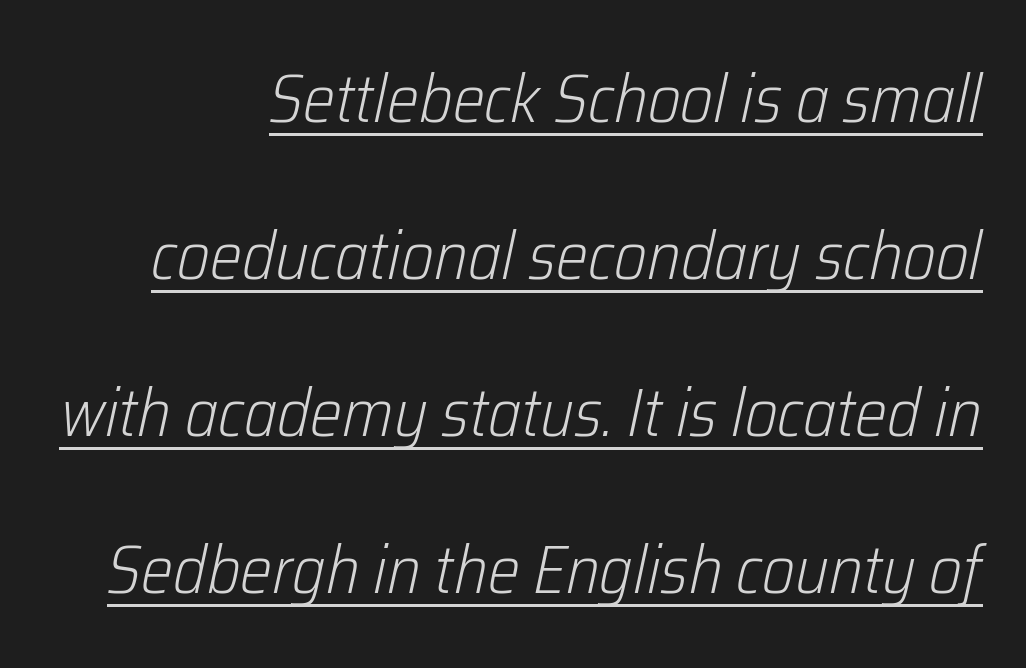
The face used here is rendered with its standard letterfit. The face used here appears with an underline applied. Proportional: the letters do not fall into vertical columns. This reads as an unemphasized weight, regular at the heaviest.
